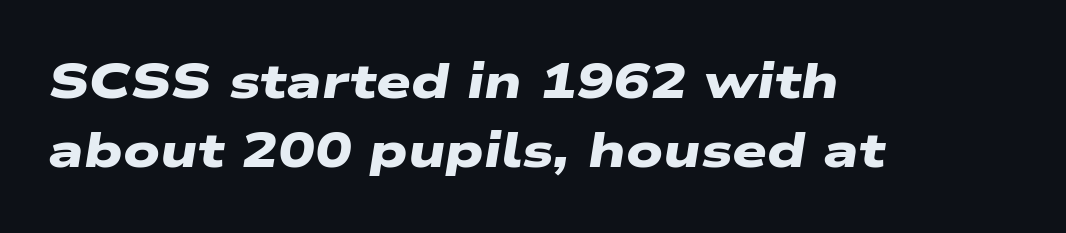
Q: Is the text bold? A: Yes.
Q: Is the typeface a serif or a sans-serif typeface? A: Sans-serif.
Q: Is the text underlined? A: No.
Q: How is the paragraph aligned? A: Left-aligned.
Q: Is the spacing between letters normal or unusually wide? A: Normal.
Q: Is the spacing between lines tight, normal or loose? A: Normal.
Q: Width (condensed, normal, or wide)? A: Wide.
Q: Stroke contrast? A: Low.
Q: x-height? A: Medium.
Q: Monospaced? A: No.
